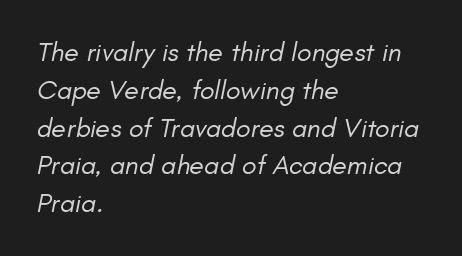
{"italic": "yes", "lean": "right", "slant_degrees": 11, "bold": "no", "underline": "no", "align": "left", "line_spacing": "normal", "line_spacing_ratio": 1.4, "letter_spacing": "normal", "letter_spacing_em": 0.0, "glyph_px": 27}
